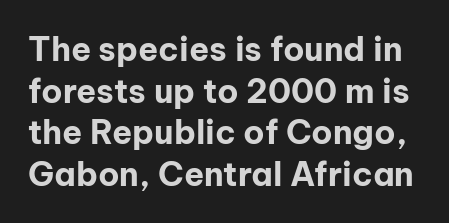
The image shows 33 px bold sans-serif type, upright; set normal line spacing (1.26x), normal letter spacing, not underlined; low stroke contrast and a medium x-height.
